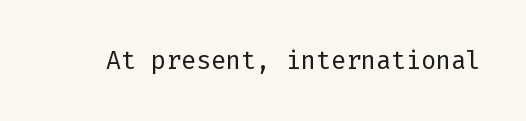
{"italic": "no", "bold": "no", "underline": "no", "letter_spacing": "normal", "letter_spacing_em": 0.0, "glyph_px": 25}
